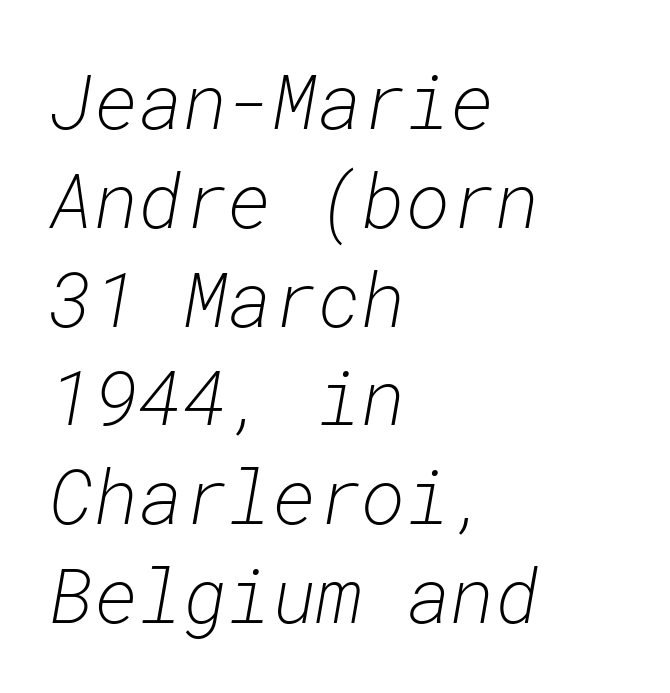
Q: Is the text bold? A: No.
Q: Is the text italic (slanted)? A: Yes, it leans right by about 10 degrees.
Q: Is the text underlined? A: No.
Q: How is the paragraph aligned? A: Left-aligned.
Q: Is the spacing between letters normal or unusually wide? A: Normal.
Q: Is the spacing between lines tight, normal or loose? A: Normal.
Q: Width (condensed, normal, or wide)? A: Normal.
Q: Stroke contrast? A: Low.
Q: x-height? A: Medium.
Q: Monospaced? A: Yes.
